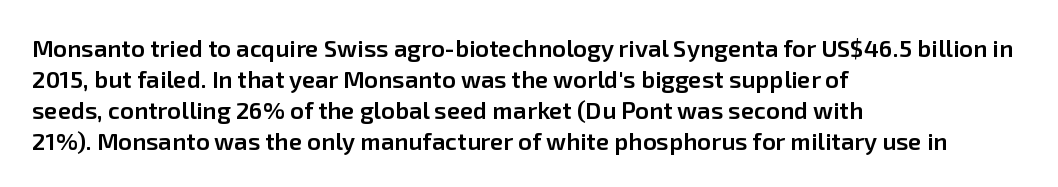
Q: Is the text bold? A: Semi-bold.
Q: Is the text italic (slanted)? A: No, it is upright.
Q: Is the text underlined? A: No.
Q: How is the paragraph aligned? A: Left-aligned.
Q: Is the spacing between letters normal or unusually wide? A: Normal.
Q: Is the spacing between lines tight, normal or loose? A: Normal.
